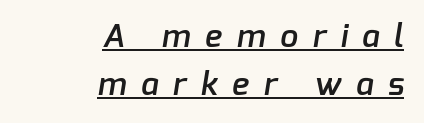
Q: Is the text bold? A: Semi-bold.
Q: Is the typeface a serif or a sans-serif typeface? A: Sans-serif.
Q: Is the text underlined? A: Yes.
Q: How is the paragraph aligned? A: Right-aligned.
Q: Is the spacing between letters normal or unusually wide? A: Unusually wide.
Q: Is the spacing between lines tight, normal or loose? A: Normal.
Q: Width (condensed, normal, or wide)? A: Normal.
Q: Stroke contrast? A: Low.
Q: x-height? A: Medium.
Q: Monospaced? A: No.
